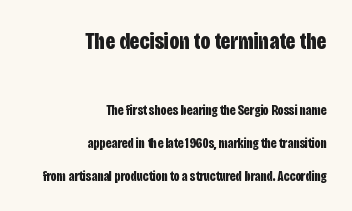
{"italic": "no", "bold": "yes", "underline": "no", "align": "right", "line_spacing": "loose", "line_spacing_ratio": 2.34, "letter_spacing": "normal", "letter_spacing_em": 0.0, "larger_block": "first", "size_ratio": 1.71, "glyph_px": 24}
